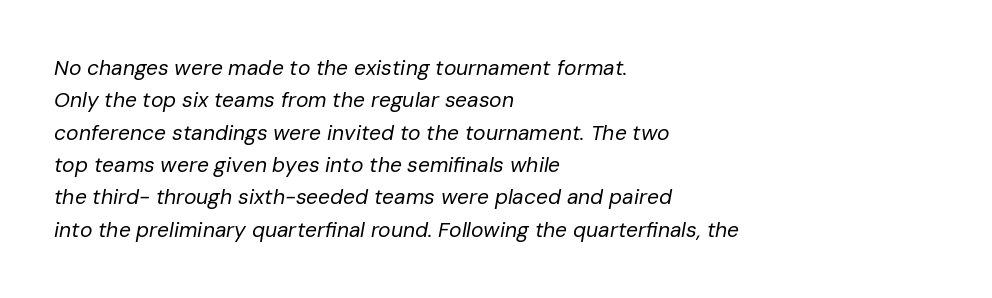
Posture: slanted. The cut favours lightness, reaching ordinary text weight at its darkest. Each word holds together tightly as a unit, with standard inter-letter gaps. The passage shown is not underscored anywhere. Line starts are locked; line ends wander.
